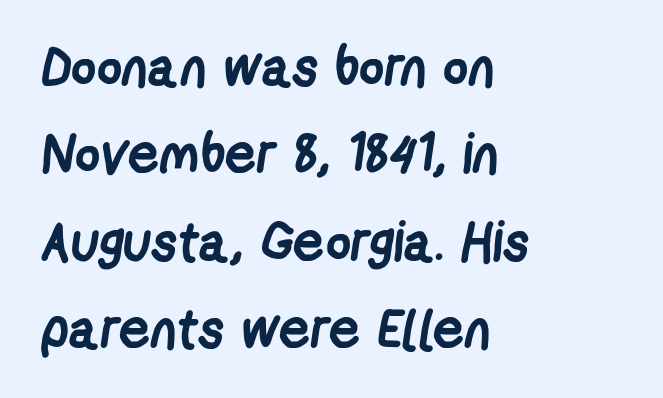
The image shows 55 px semibold, condensed sans-serif type; set left-aligned, normal line spacing (1.59x), normal letter spacing, not underlined; low stroke contrast and a medium x-height.
